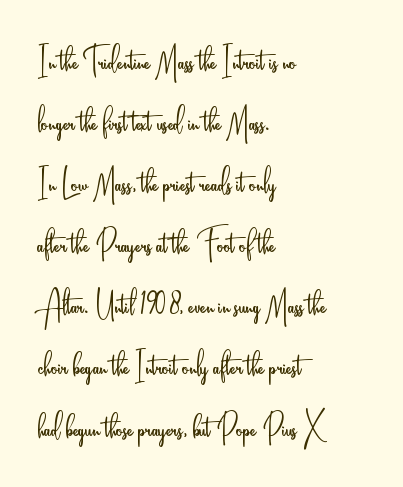
Q: Is the text bold? A: No.
Q: Is the typeface a serif or a sans-serif typeface? A: Sans-serif.
Q: Is the text underlined? A: No.
Q: How is the paragraph aligned? A: Left-aligned.
Q: Is the spacing between letters normal or unusually wide? A: Normal.
Q: Is the spacing between lines tight, normal or loose? A: Normal.
Q: Width (condensed, normal, or wide)? A: Condensed.
Q: Stroke contrast? A: Low.
Q: x-height? A: Small.
Q: Monospaced? A: No.
